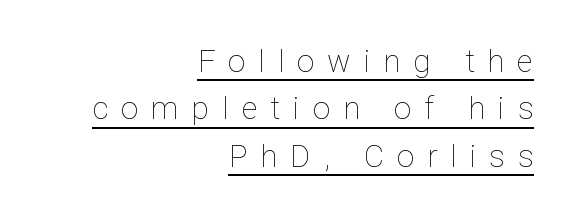
The image shows 31 px thin type, upright; set right-aligned, normal line spacing (1.53x), unusually wide letter spacing (+0.42 em), underlined; low stroke contrast and a medium x-height.
